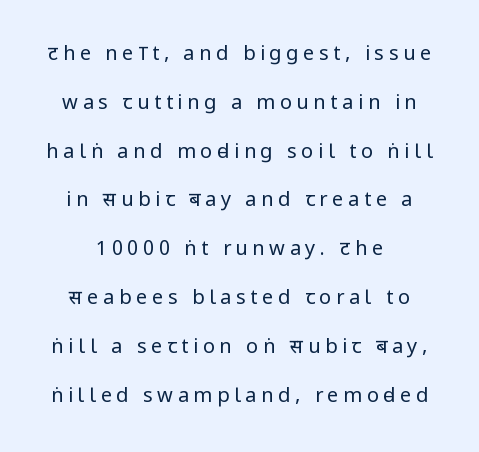
{"italic": "no", "bold": "no", "underline": "no", "line_spacing": "loose", "line_spacing_ratio": 2.44, "letter_spacing": "wide", "letter_spacing_em": 0.23, "glyph_px": 20}
